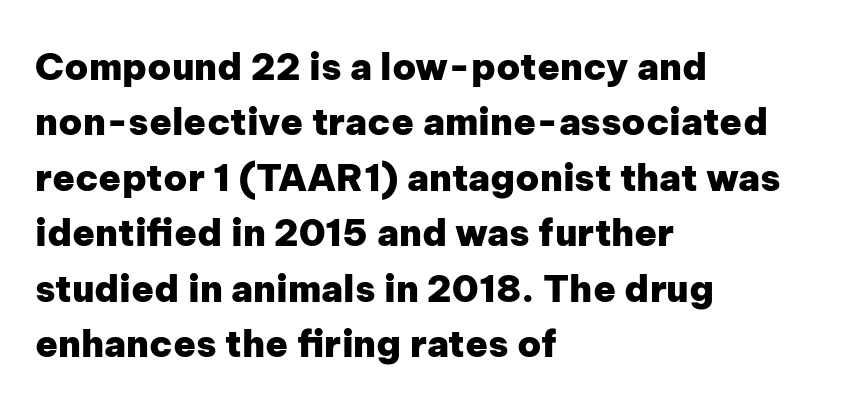
The image shows 37 px heavy sans-serif type, upright; set left-aligned, normal line spacing (1.5x), normal letter spacing, not underlined; low stroke contrast and a medium x-height.
